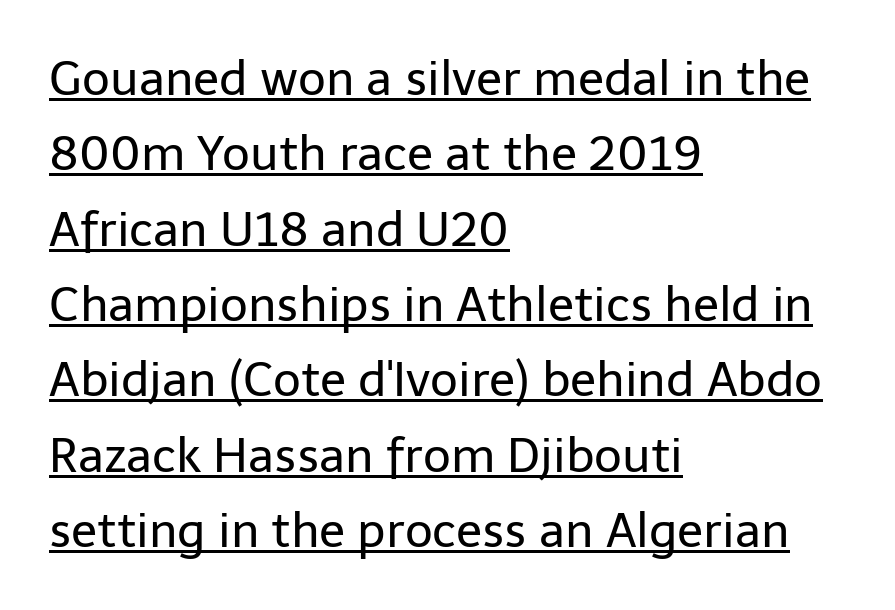
Q: Is the text bold? A: No.
Q: Is the text italic (slanted)? A: No, it is upright.
Q: Is the typeface a serif or a sans-serif typeface? A: Sans-serif.
Q: Is the text underlined? A: Yes.
Q: How is the paragraph aligned? A: Left-aligned.
Q: Is the spacing between letters normal or unusually wide? A: Normal.
Q: Is the spacing between lines tight, normal or loose? A: Normal.
Q: Width (condensed, normal, or wide)? A: Normal.
Q: Stroke contrast? A: Low.
Q: x-height? A: Medium.
Q: Monospaced? A: No.
